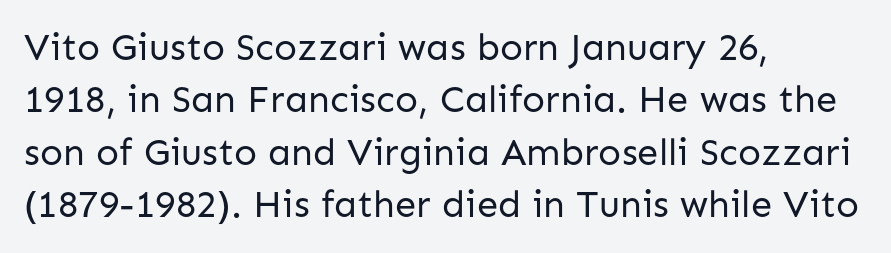
Grotesque or geometric, the face here clearly has no serifs. This sample has the flowing, uneven cadence of proportional lettering. The line texture is even and compact thanks to regular tracking. The space between consecutive lines is moderate. The text block is weighted toward the left margin, trailing off unevenly rightward. The letterforms sit at book weight or below.
